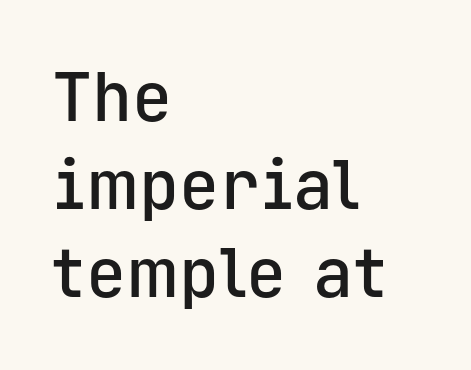
The image shows 67 px semibold sans-serif type, upright, monospaced; set left-aligned, normal line spacing (1.31x), normal letter spacing, not underlined; low stroke contrast and a medium x-height.
